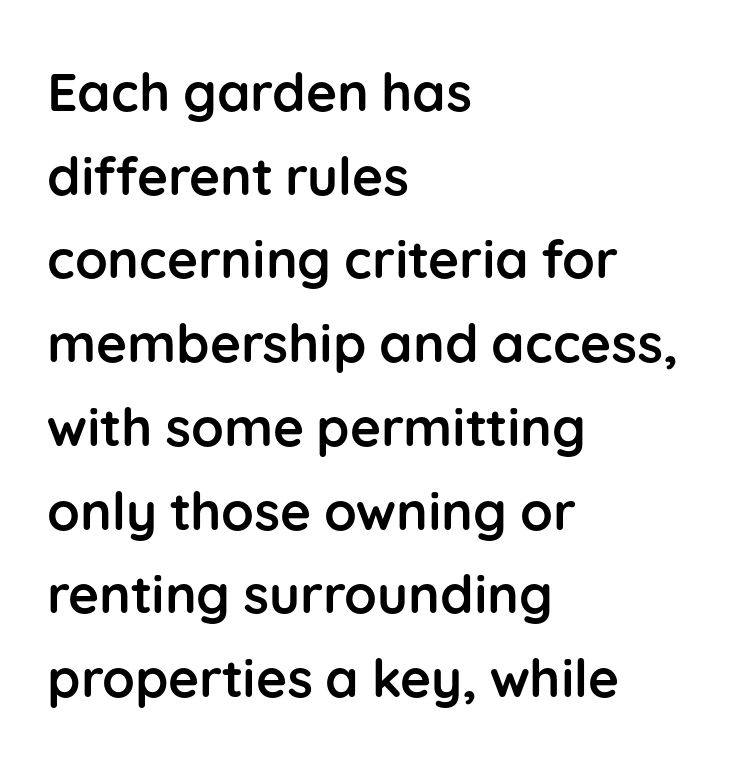
Q: Is the text bold? A: Yes.
Q: Is the text italic (slanted)? A: No, it is upright.
Q: Is the typeface a serif or a sans-serif typeface? A: Sans-serif.
Q: Is the text underlined? A: No.
Q: How is the paragraph aligned? A: Left-aligned.
Q: Is the spacing between letters normal or unusually wide? A: Normal.
Q: Is the spacing between lines tight, normal or loose? A: Normal.
Q: Width (condensed, normal, or wide)? A: Normal.
Q: Stroke contrast? A: Low.
Q: x-height? A: Medium.
Q: Monospaced? A: No.
